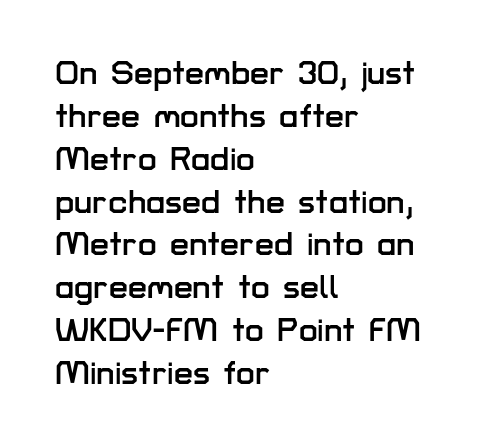
The strip under each line holds only bare page. No italicization has been applied; the sample stays upright. Leftover space on each line is placed entirely after the last word. The passage shown is typeset with a sans-serif family. Does the leading feel generous? No, just average. Character widths vary here, with narrow letters taking less room than wide ones.
